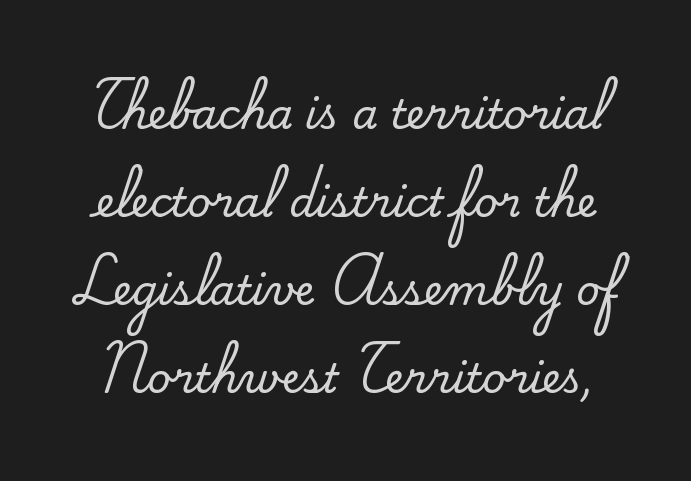
Q: Is the text italic (slanted)? A: Yes.
Q: Is the typeface a serif or a sans-serif typeface? A: Serif.
Q: Is the text underlined? A: No.
Q: Is the spacing between letters normal or unusually wide? A: Normal.
Q: Is the spacing between lines tight, normal or loose? A: Loose.
Q: Width (condensed, normal, or wide)? A: Normal.
Q: Stroke contrast? A: Medium.
Q: x-height? A: Small.
Q: Monospaced? A: No.
